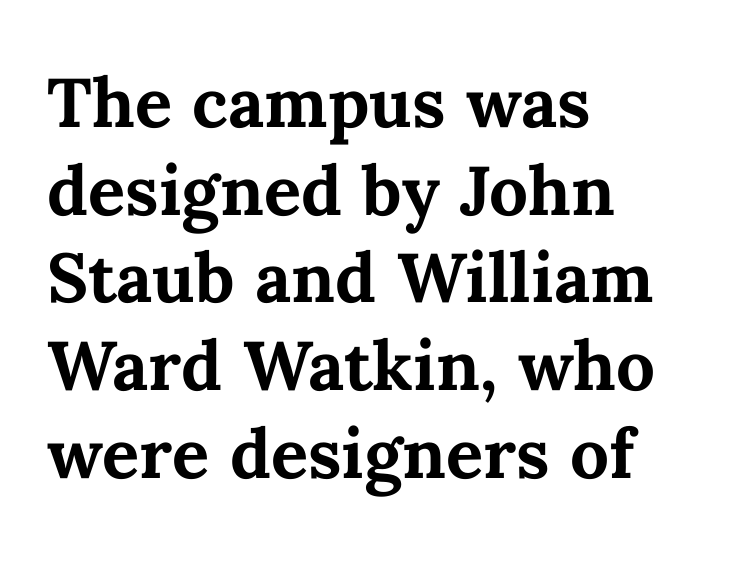
Q: Is the text bold? A: Yes.
Q: Is the text italic (slanted)? A: No, it is upright.
Q: Is the text underlined? A: No.
Q: How is the paragraph aligned? A: Left-aligned.
Q: Is the spacing between letters normal or unusually wide? A: Normal.
Q: Is the spacing between lines tight, normal or loose? A: Normal.
Q: Width (condensed, normal, or wide)? A: Normal.
Q: Stroke contrast? A: Medium.
Q: x-height? A: Medium.
Q: Monospaced? A: No.
